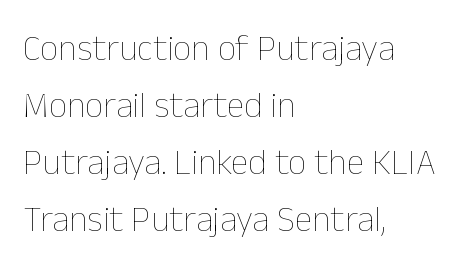
{"italic": "no", "bold": "no", "weight": "thin", "width": "normal", "stroke_contrast": "low", "x_height": "medium", "monospaced": "no", "underline": "no", "align": "left", "line_spacing": "normal", "line_spacing_ratio": 1.58, "letter_spacing": "normal", "letter_spacing_em": 0.0, "glyph_px": 36}
